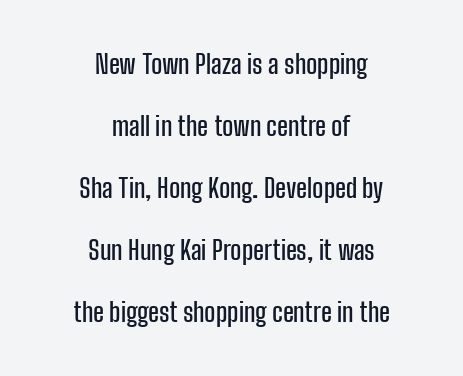
{"italic": "no", "underline": "no", "align": "center", "line_spacing": "loose", "line_spacing_ratio": 2.38, "letter_spacing": "normal", "letter_spacing_em": 0.0, "glyph_px": 26}
